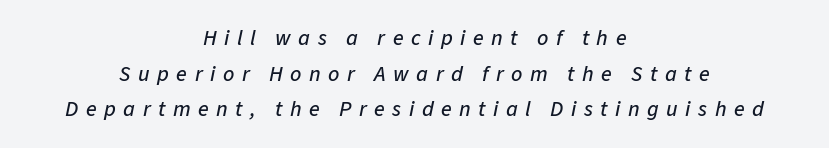
A centered setting, common on invitations and titles, is used for this passage. Would a proofreader flag this as italicized? Yes. The letterforms stand isolated, each surrounded by extra space. Rule under the text: the space is simply empty. Leading matches the norm, producing a regular column.
